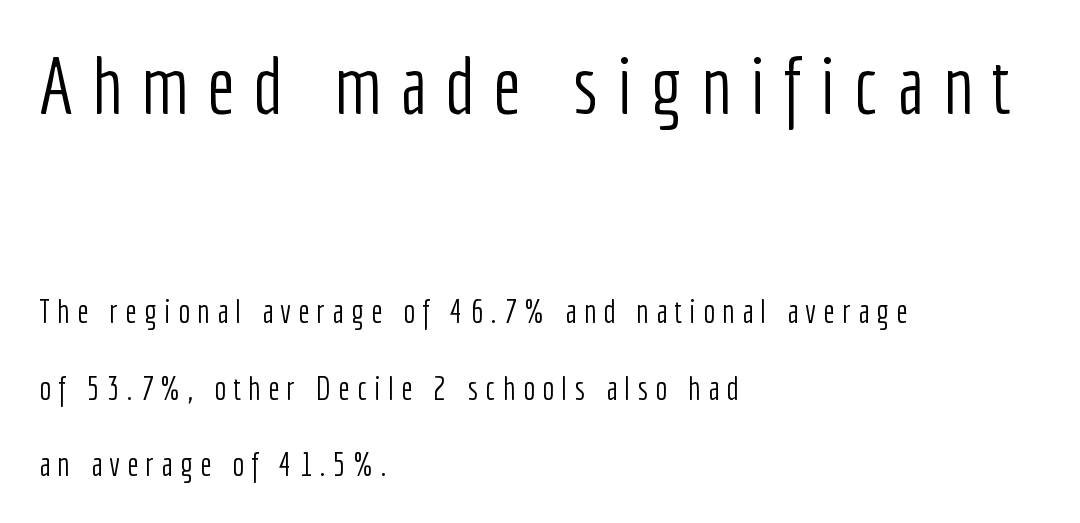
The image shows 79 px light, condensed sans-serif type, upright; set left-aligned, loose line spacing (2.4x), unusually wide letter spacing (+0.23 em), not underlined; the first (top) block is 2.47x larger; low stroke contrast and a medium x-height.
